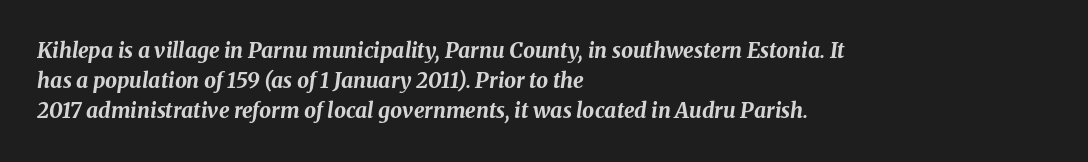
{"italic": "yes", "lean": "right", "slant_degrees": 8, "bold": "yes", "underline": "no", "align": "left", "line_spacing": "normal", "line_spacing_ratio": 1.43, "letter_spacing": "normal", "letter_spacing_em": 0.0, "glyph_px": 21}
